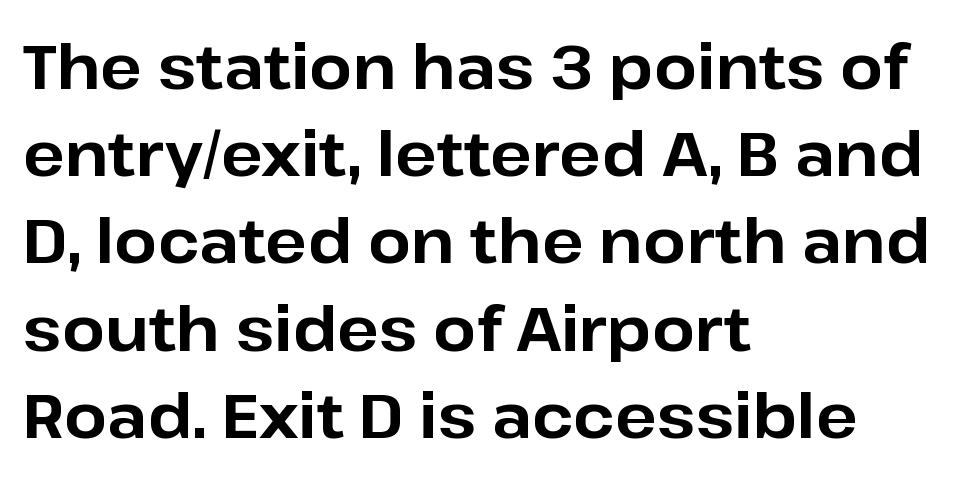
Letters rest on an invisible, unmarked baseline. If you drew a line through each stem, it would be perfectly vertical. Leading matches the norm, producing a regular column. Visually the block forms a straight wall on the left and a jagged coastline on the right. Typographically, this falls in the sans-serif category.
